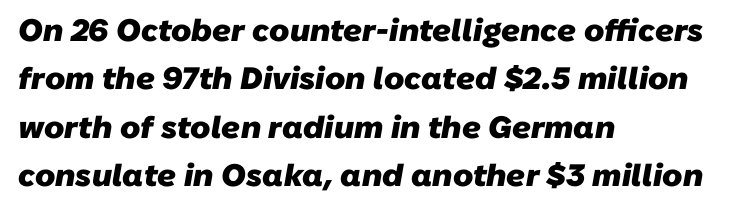
Q: Is the text bold? A: Yes.
Q: Is the typeface a serif or a sans-serif typeface? A: Sans-serif.
Q: Is the text underlined? A: No.
Q: How is the paragraph aligned? A: Left-aligned.
Q: Is the spacing between letters normal or unusually wide? A: Normal.
Q: Is the spacing between lines tight, normal or loose? A: Normal.
Q: Width (condensed, normal, or wide)? A: Normal.
Q: Stroke contrast? A: Low.
Q: x-height? A: Medium.
Q: Monospaced? A: No.
